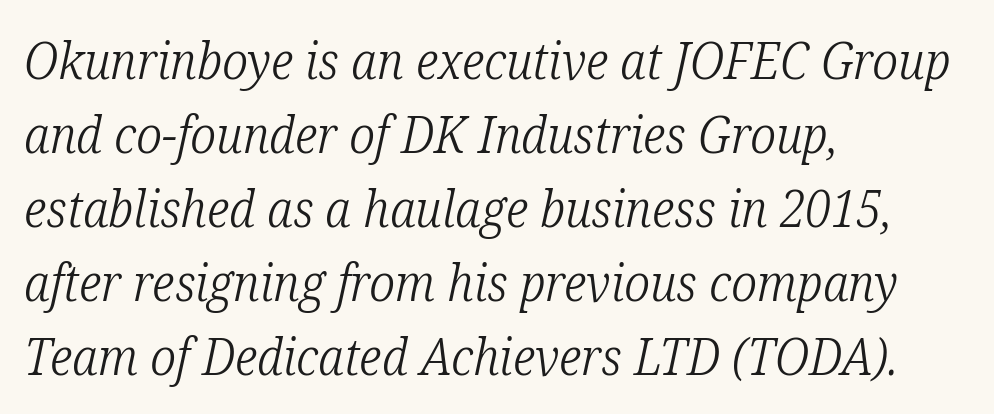
{"serif": "yes", "italic": "yes", "lean": "right", "slant_degrees": 12, "bold": "no", "weight": "light", "width": "condensed", "stroke_contrast": "low", "x_height": "medium", "monospaced": "no", "underline": "no", "align": "left", "line_spacing": "normal", "line_spacing_ratio": 1.45, "letter_spacing": "normal", "letter_spacing_em": 0.0, "glyph_px": 51}
